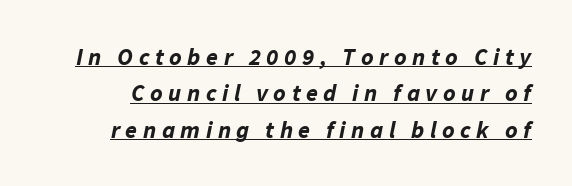
The image shows 24 px bold type, italic (leaning right); set normal line spacing (1.52x), unusually wide letter spacing (+0.23 em), underlined.
